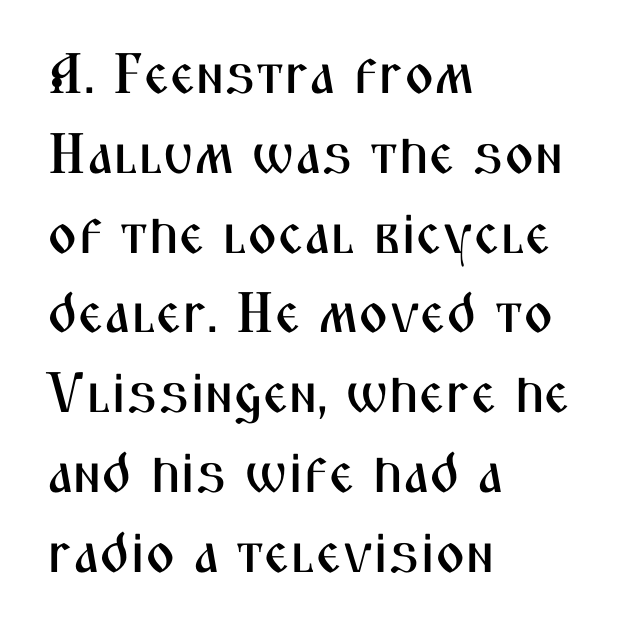
Evenly set lines give the paragraph a standard silhouette. Look at the tracking — it's just the regular setting, nothing added. Unmarked baselines from the first word to the last. The rendering uses natural spacing where letterforms have individual widths.
